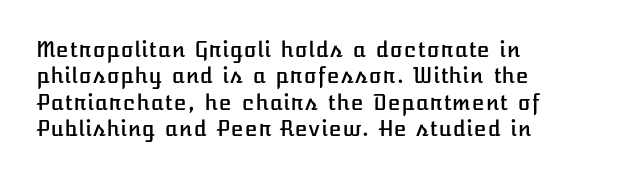
The image shows 21 px text type, upright; set left-aligned, normal line spacing (1.26x), normal letter spacing, not underlined.
